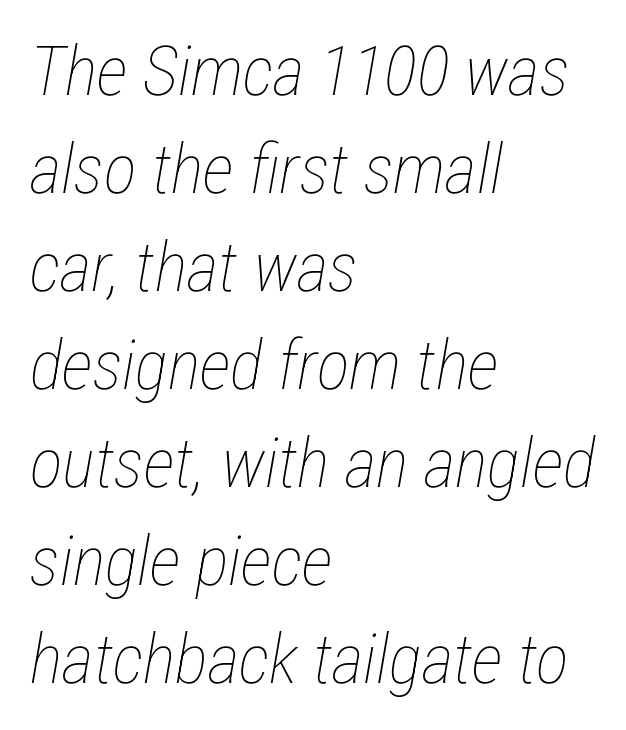
The image shows 69 px thin, condensed type, italic (leaning right); set left-aligned, normal line spacing (1.42x), normal letter spacing, not underlined; low stroke contrast and a medium x-height.
